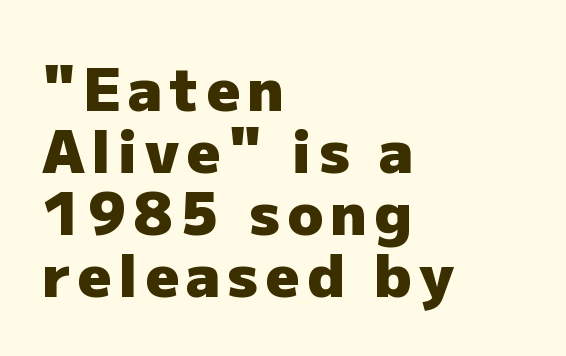
The image shows 59 px heavy sans-serif type, upright; set left-aligned, tight line spacing (1.05x), not underlined; low stroke contrast and a medium x-height.
